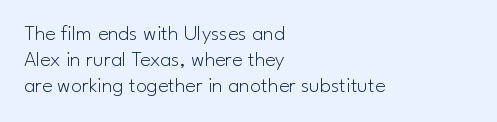
The image shows 22 px text type, upright; set left-aligned, line spacing 1.19x, normal letter spacing, not underlined.
